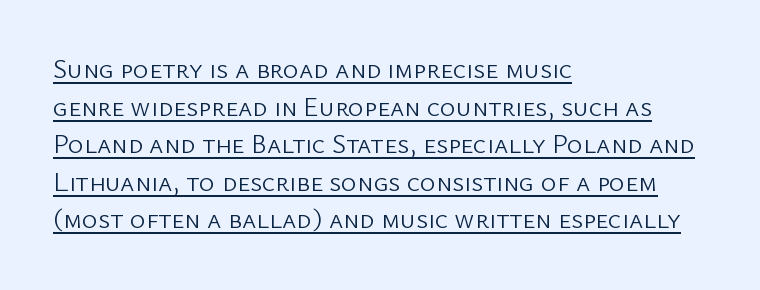
The image shows 27 px text type, upright; set left-aligned, normal line spacing (1.39x), normal letter spacing, underlined.
